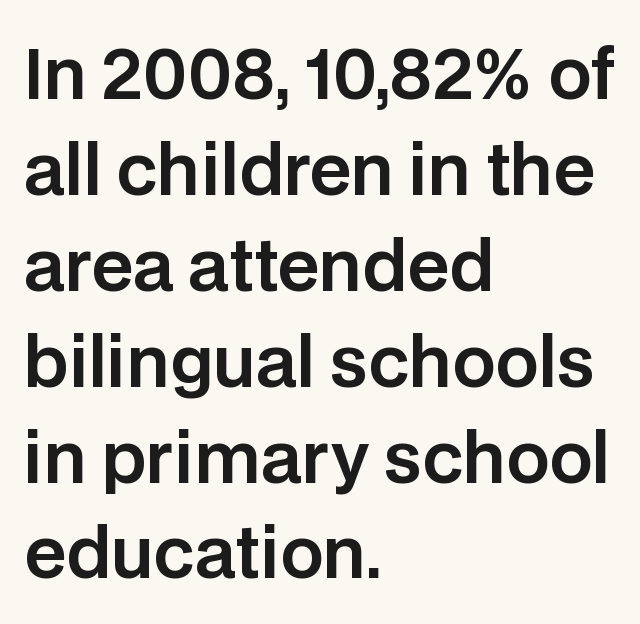
The image shows 68 px sans-serif type, upright; set left-aligned, normal line spacing (1.41x), normal letter spacing, not underlined; low stroke contrast and a large x-height.
